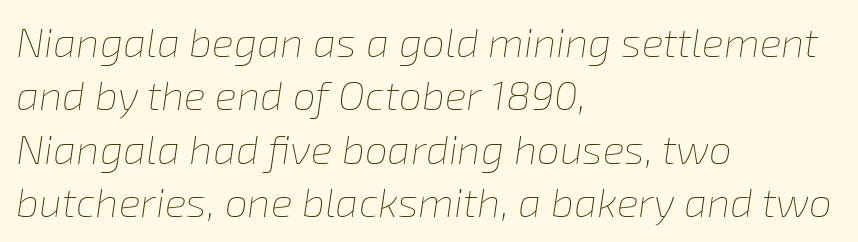
{"italic": "yes", "lean": "right", "slant_degrees": 8, "bold": "no", "weight": "thin", "width": "normal", "stroke_contrast": "low", "x_height": "medium", "monospaced": "no", "underline": "no", "align": "left", "line_spacing": "normal", "line_spacing_ratio": 1.3, "letter_spacing": "normal", "letter_spacing_em": 0.0, "glyph_px": 41}
